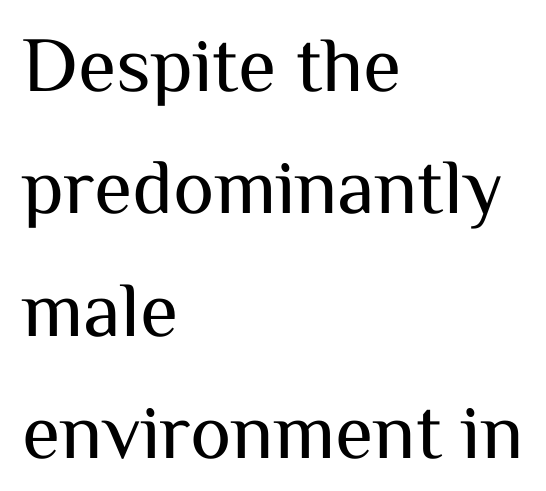
The tracking reads as untouched default to a designer's eye. Honestly, the row spacing looks completely unremarkable. Nope, not italic — everything's standing straight. This sample has the flowing, uneven cadence of proportional lettering.
